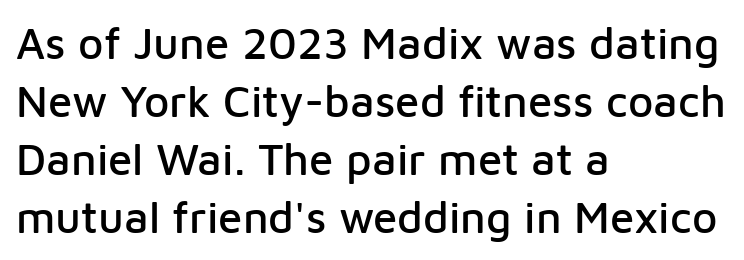
Q: Is the text italic (slanted)? A: No, it is upright.
Q: Is the typeface a serif or a sans-serif typeface? A: Sans-serif.
Q: Is the text underlined? A: No.
Q: How is the paragraph aligned? A: Left-aligned.
Q: Is the spacing between letters normal or unusually wide? A: Normal.
Q: Is the spacing between lines tight, normal or loose? A: Normal.
Q: Width (condensed, normal, or wide)? A: Normal.
Q: Stroke contrast? A: Low.
Q: x-height? A: Medium.
Q: Monospaced? A: No.
